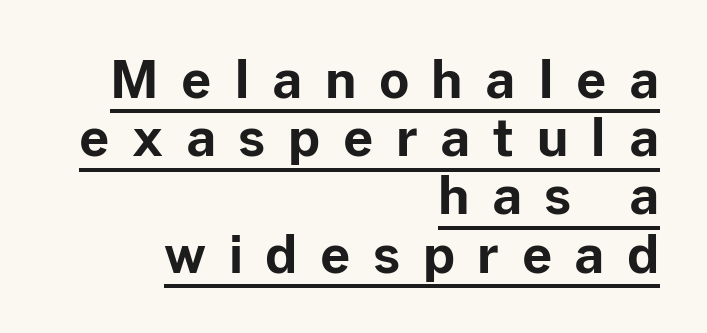
Q: Is the text bold? A: Yes.
Q: Is the text italic (slanted)? A: No, it is upright.
Q: Is the typeface a serif or a sans-serif typeface? A: Sans-serif.
Q: Is the text underlined? A: Yes.
Q: How is the paragraph aligned? A: Right-aligned.
Q: Is the spacing between letters normal or unusually wide? A: Unusually wide.
Q: Is the spacing between lines tight, normal or loose? A: Tight.
Q: Width (condensed, normal, or wide)? A: Normal.
Q: Stroke contrast? A: Low.
Q: x-height? A: Medium.
Q: Monospaced? A: No.
